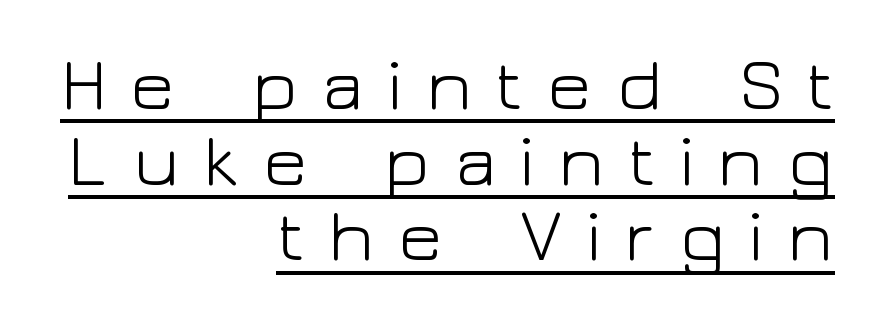
What kind of face is this? One without serifs — a sans. Character widths vary here, with narrow letters taking less room than wide ones. You can tell it's not italic because the verticals are truly vertical. Horizontal bands of white between lines are thin slivers. A typographer would call this underscored text. The font sits on the lighter half of the weight spectrum, regular included.
